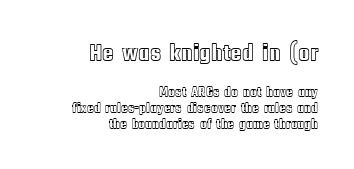
Q: Is the text italic (slanted)? A: No, it is upright.
Q: Is the text underlined? A: No.
Q: How is the paragraph aligned? A: Right-aligned.
Q: Is the spacing between letters normal or unusually wide? A: Normal.
Q: Is the spacing between lines tight, normal or loose? A: Tight.
Q: Which block of text is set in a larger size, the first (top) or the second (bottom)? A: The first (top) one.
